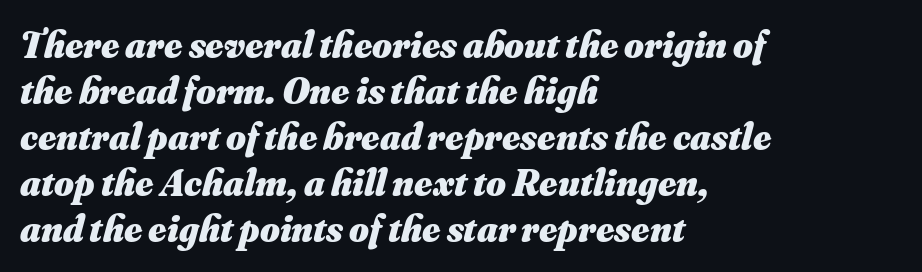
{"italic": "yes", "lean": "right", "slant_degrees": 16, "bold": "yes", "weight": "heavy", "width": "normal", "stroke_contrast": "medium", "x_height": "small", "monospaced": "no", "underline": "no", "align": "left", "line_spacing_ratio": 1.21, "letter_spacing": "normal", "letter_spacing_em": 0.0, "glyph_px": 38}
